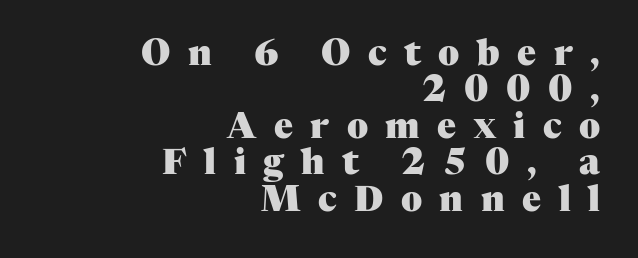
{"serif": "yes", "italic": "no", "bold": "yes", "weight": "heavy", "width": "normal", "stroke_contrast": "medium", "x_height": "medium", "monospaced": "no", "underline": "no", "align": "right", "line_spacing": "tight", "line_spacing_ratio": 1.04, "letter_spacing": "wide", "letter_spacing_em": 0.5, "glyph_px": 35}
